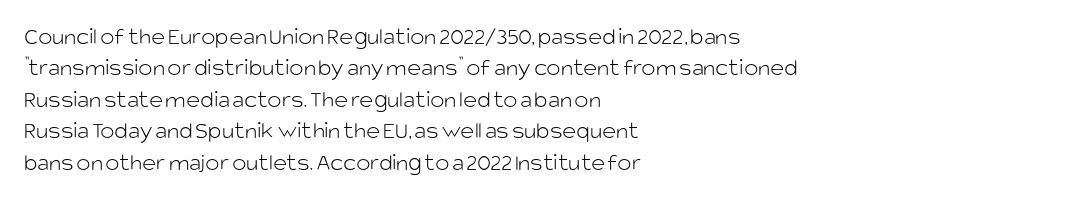
Q: Is the text bold? A: No.
Q: Is the text italic (slanted)? A: No, it is upright.
Q: Is the text underlined? A: No.
Q: How is the paragraph aligned? A: Left-aligned.
Q: Is the spacing between letters normal or unusually wide? A: Normal.
Q: Is the spacing between lines tight, normal or loose? A: Normal.
